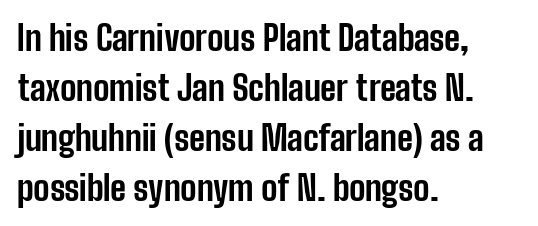
The image shows 34 px bold, condensed sans-serif type, upright; set left-aligned, normal line spacing (1.47x), normal letter spacing, not underlined; low stroke contrast and a medium x-height.
